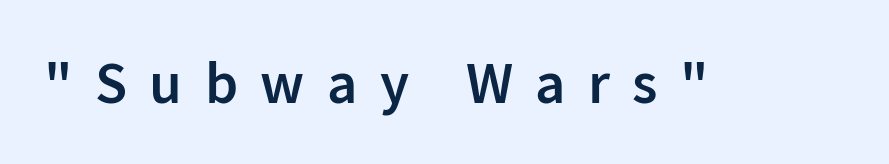
Q: Is the text bold? A: Semi-bold.
Q: Is the text italic (slanted)? A: No, it is upright.
Q: Is the typeface a serif or a sans-serif typeface? A: Sans-serif.
Q: Is the text underlined? A: No.
Q: Is the spacing between letters normal or unusually wide? A: Unusually wide.
Q: Width (condensed, normal, or wide)? A: Normal.
Q: Stroke contrast? A: Low.
Q: x-height? A: Medium.
Q: Monospaced? A: No.
